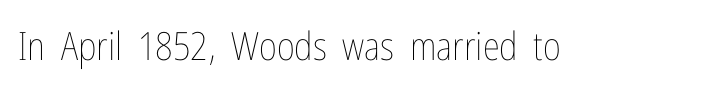
The image shows 39 px thin, condensed type, upright; set normal letter spacing, not underlined; low stroke contrast and a medium x-height.
